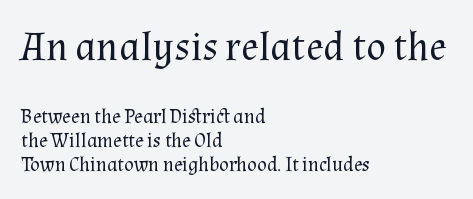
Counters stay open thanks to moderate or lighter strokes. Think of a printed novel: that variable character pitch is what you see here. Is the lower block the larger one? No — the upper block carries the bigger type. Alignment: flush left. Unmarked baselines from the first word to the last. This is the regular roman posture of the typeface.
